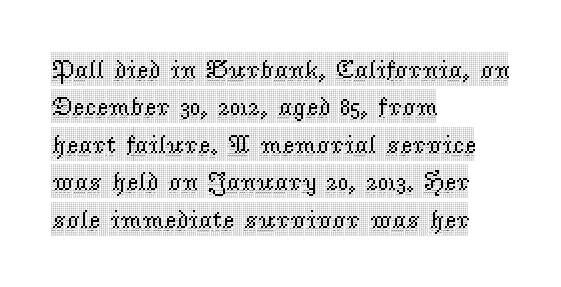
Q: Is the text italic (slanted)? A: No, it is upright.
Q: Is the text underlined? A: No.
Q: How is the paragraph aligned? A: Left-aligned.
Q: Is the spacing between letters normal or unusually wide? A: Normal.
Q: Is the spacing between lines tight, normal or loose? A: Normal.
